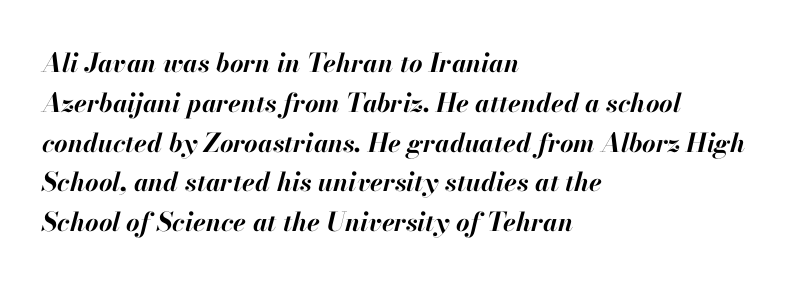
The image shows 26 px bold type, italic (leaning right); set left-aligned, normal line spacing (1.53x), normal letter spacing, not underlined.
